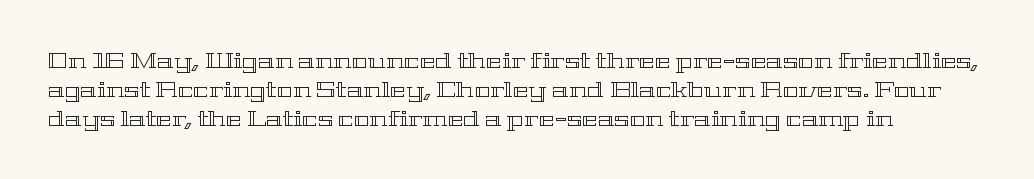
Compared with typical body copy, the letter spacing here is the same. What's the leading like? Ordinary, nothing unusual. This sample uses an upright cut, with every glyph sitting square on the baseline. The foot of each line stays bare and open.
